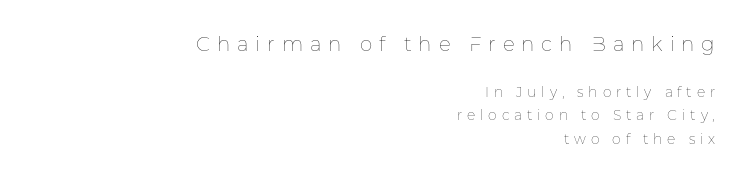
The image shows 20 px text type, upright; set right-aligned, normal line spacing (1.69x), unusually wide letter spacing (+0.34 em), not underlined; the first (top) block is 1.43x larger.
